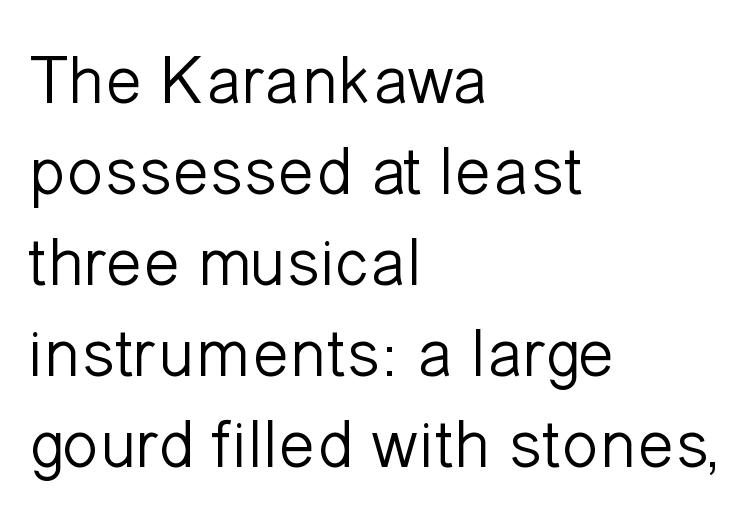
Q: Is the text bold? A: No.
Q: Is the text italic (slanted)? A: No, it is upright.
Q: Is the typeface a serif or a sans-serif typeface? A: Sans-serif.
Q: Is the text underlined? A: No.
Q: How is the paragraph aligned? A: Left-aligned.
Q: Is the spacing between letters normal or unusually wide? A: Normal.
Q: Is the spacing between lines tight, normal or loose? A: Normal.
Q: Width (condensed, normal, or wide)? A: Normal.
Q: Stroke contrast? A: Low.
Q: x-height? A: Medium.
Q: Monospaced? A: No.
